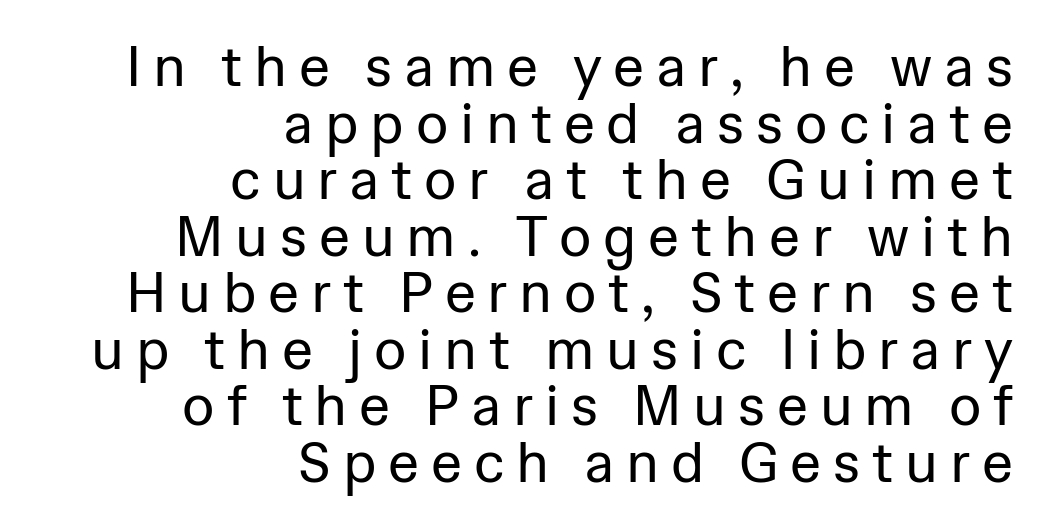
{"serif": "no", "italic": "no", "bold": "no", "weight": "regular", "width": "normal", "stroke_contrast": "low", "x_height": "medium", "monospaced": "no", "underline": "no", "align": "right", "line_spacing": "tight", "line_spacing_ratio": 1.01, "letter_spacing": "wide", "letter_spacing_em": 0.21, "glyph_px": 56}
